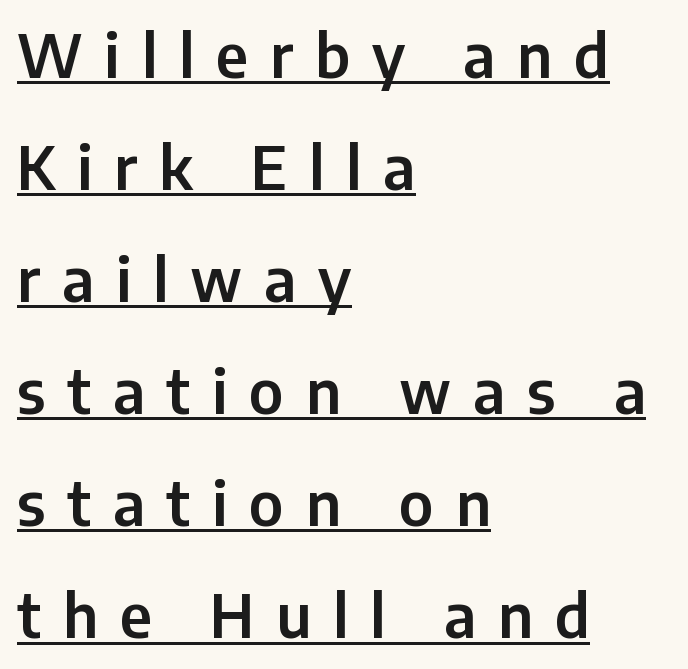
{"serif": "no", "italic": "no", "width": "normal", "stroke_contrast": "low", "x_height": "medium", "monospaced": "no", "underline": "yes", "align": "left", "line_spacing": "loose", "line_spacing_ratio": 1.9, "letter_spacing": "wide", "letter_spacing_em": 0.37, "glyph_px": 59}
